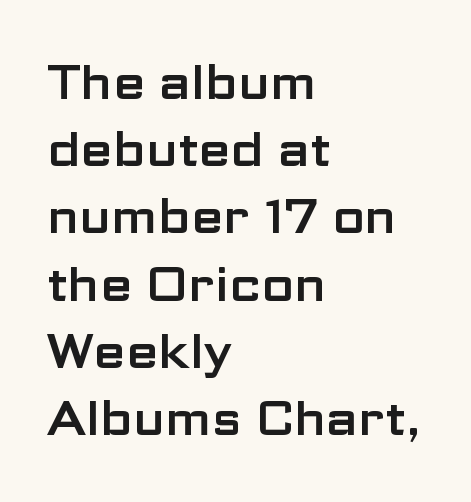
The passage shown is not underscored anywhere. The face used here is rendered with its standard letterfit. A typesetter would label this face a sans. A typesetter would mark this as roman, not italic. Think of a printed novel: that variable character pitch is what you see here.
